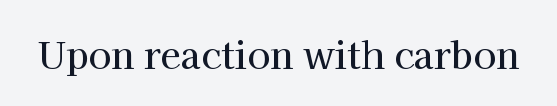
The image shows 37 px serif type, upright; set normal letter spacing, not underlined; high stroke contrast and a medium x-height.
